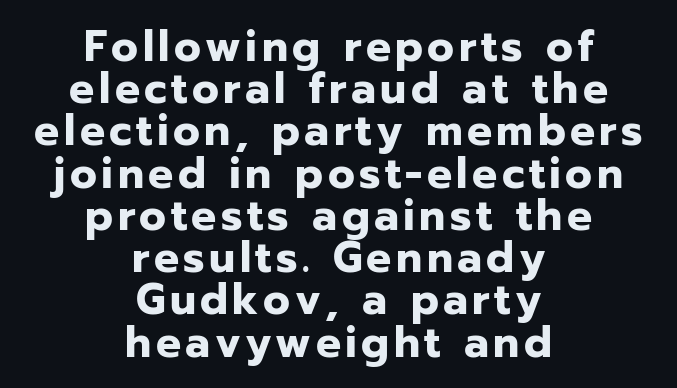
Q: Is the text bold? A: Yes.
Q: Is the text italic (slanted)? A: No, it is upright.
Q: Is the typeface a serif or a sans-serif typeface? A: Sans-serif.
Q: Is the text underlined? A: No.
Q: How is the paragraph aligned? A: Centered.
Q: Is the spacing between lines tight, normal or loose? A: Tight.
Q: Width (condensed, normal, or wide)? A: Normal.
Q: Stroke contrast? A: Low.
Q: x-height? A: Medium.
Q: Monospaced? A: No.
